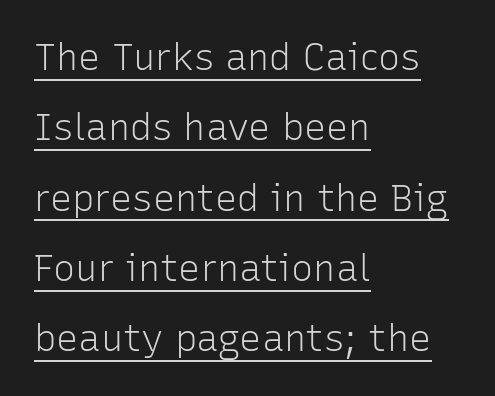
The image shows 37 px light sans-serif type, upright; set left-aligned, loose line spacing (1.9x), normal letter spacing, underlined; low stroke contrast and a medium x-height.
